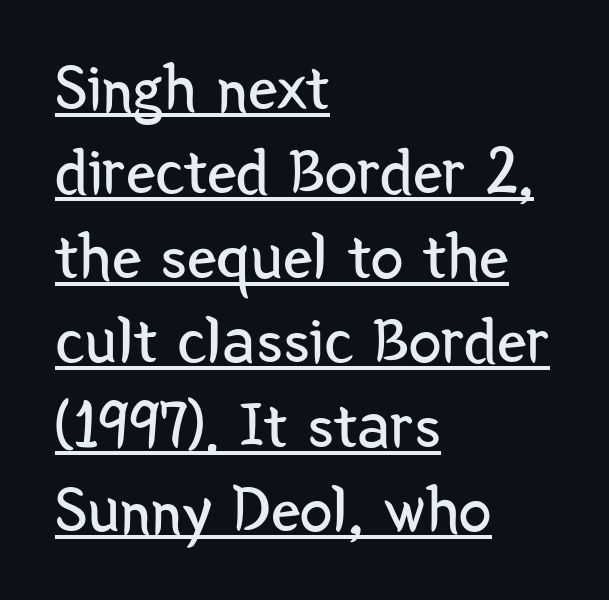
The image shows 66 px regular-weight, condensed sans-serif type, upright; set left-aligned, normal line spacing (1.28x), normal letter spacing, underlined; low stroke contrast and a medium x-height.
